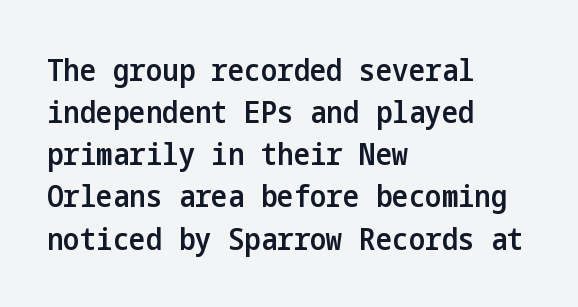
Q: Is the text bold? A: Semi-bold.
Q: Is the text italic (slanted)? A: No, it is upright.
Q: Is the typeface a serif or a sans-serif typeface? A: Sans-serif.
Q: Is the text underlined? A: No.
Q: How is the paragraph aligned? A: Left-aligned.
Q: Is the spacing between letters normal or unusually wide? A: Normal.
Q: Is the spacing between lines tight, normal or loose? A: Normal.
Q: Width (condensed, normal, or wide)? A: Condensed.
Q: Stroke contrast? A: Low.
Q: x-height? A: Medium.
